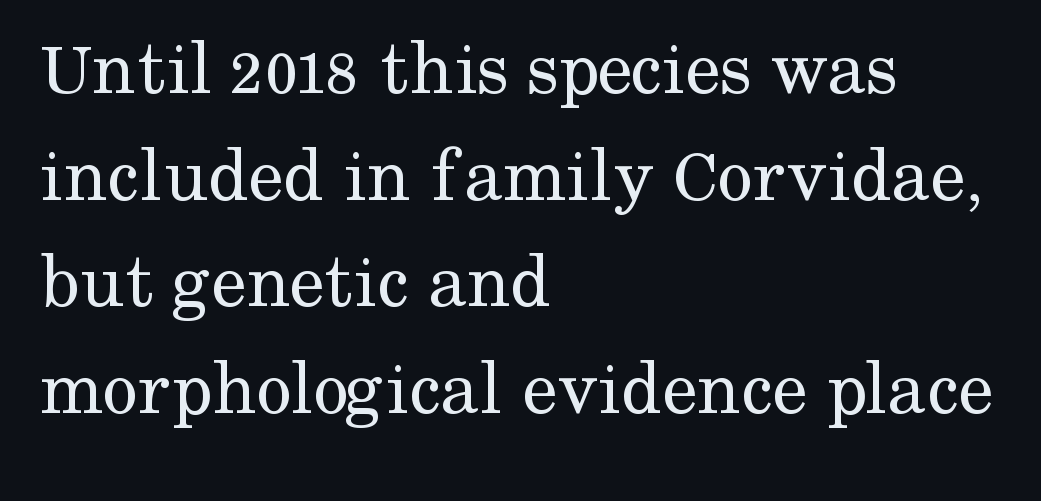
The image shows 79 px regular-weight serif type, upright; set left-aligned, normal line spacing (1.35x), normal letter spacing, not underlined; medium stroke contrast and a medium x-height.
